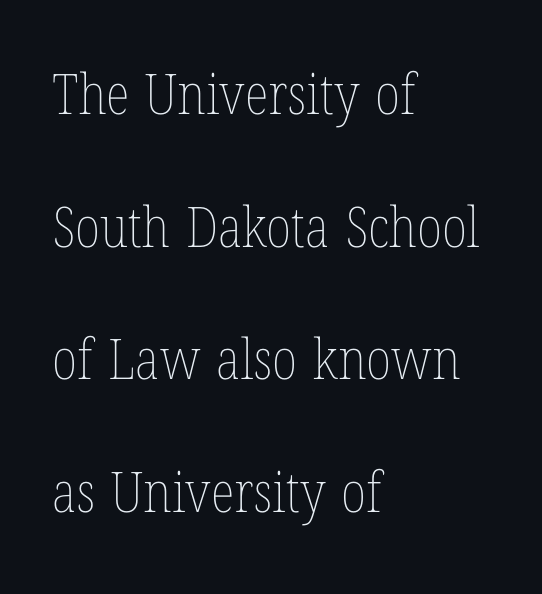
The image shows 56 px thin, condensed type, upright; set left-aligned, loose line spacing (2.37x), normal letter spacing, not underlined; low stroke contrast and a medium x-height.
